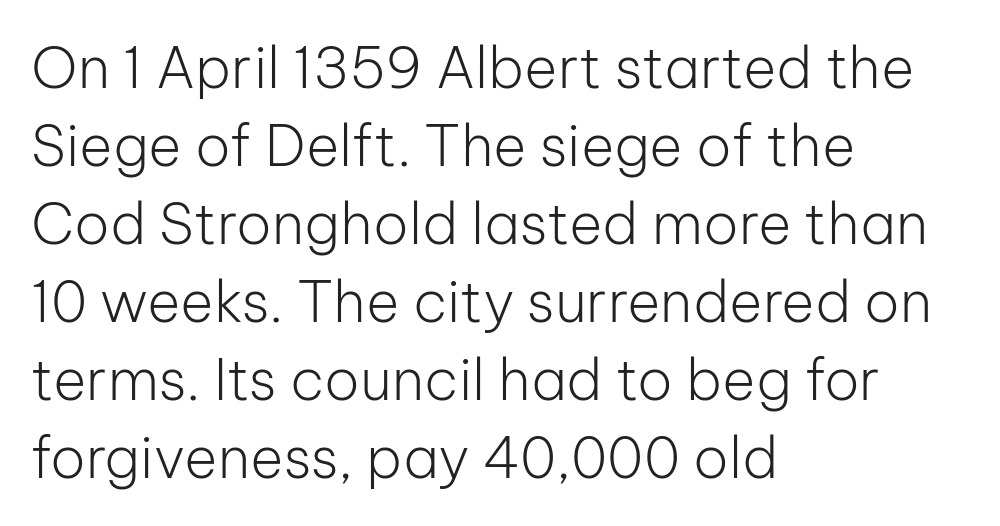
The image shows 57 px light sans-serif type, upright; set left-aligned, normal line spacing (1.37x), normal letter spacing, not underlined; low stroke contrast and a medium x-height.
